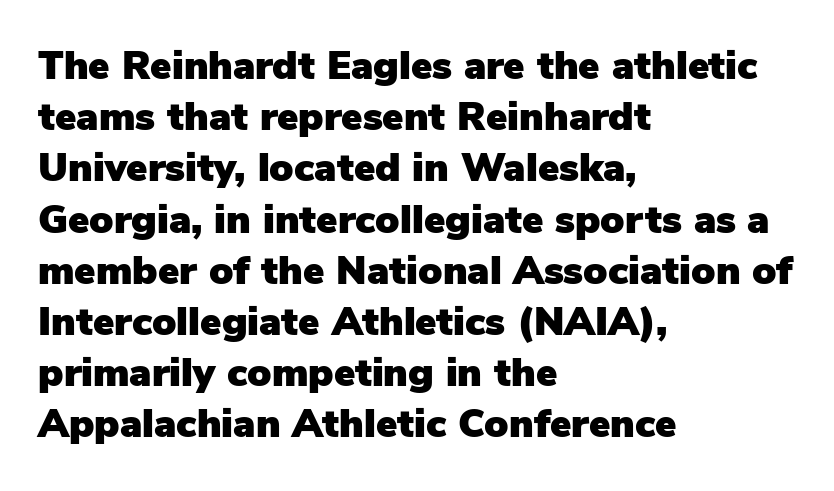
{"serif": "no", "italic": "no", "width": "normal", "stroke_contrast": "low", "x_height": "medium", "monospaced": "no", "underline": "no", "align": "left", "line_spacing": "normal", "line_spacing_ratio": 1.28, "letter_spacing": "normal", "letter_spacing_em": 0.0, "glyph_px": 40}
